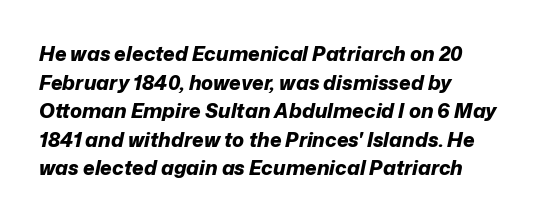
The image shows 20 px bold type, italic (leaning right); set left-aligned, normal line spacing (1.43x), normal letter spacing, not underlined.
